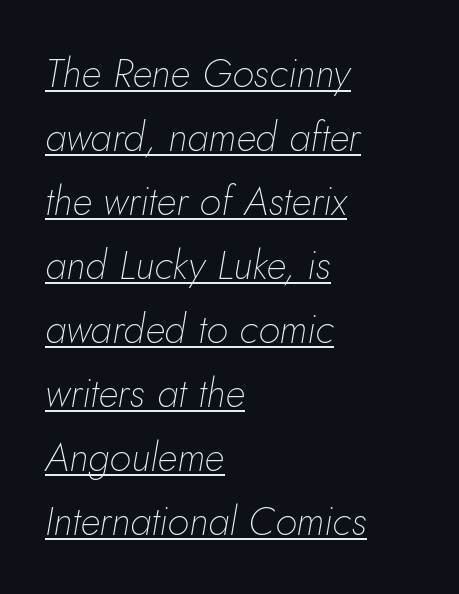
Q: Is the text bold? A: No.
Q: Is the text italic (slanted)? A: Yes, it leans right by about 10 degrees.
Q: Is the text underlined? A: Yes.
Q: How is the paragraph aligned? A: Left-aligned.
Q: Is the spacing between letters normal or unusually wide? A: Normal.
Q: Is the spacing between lines tight, normal or loose? A: Normal.
Q: Width (condensed, normal, or wide)? A: Normal.
Q: Stroke contrast? A: Low.
Q: x-height? A: Small.
Q: Monospaced? A: No.
